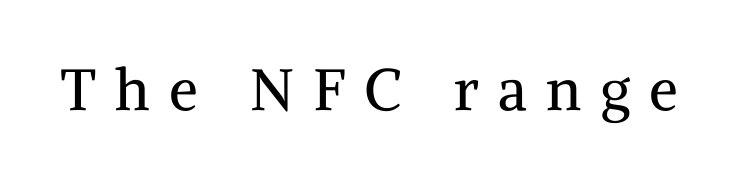
Q: Is the text bold? A: No.
Q: Is the text italic (slanted)? A: No, it is upright.
Q: Is the typeface a serif or a sans-serif typeface? A: Serif.
Q: Is the text underlined? A: No.
Q: Is the spacing between letters normal or unusually wide? A: Unusually wide.
Q: Width (condensed, normal, or wide)? A: Normal.
Q: Stroke contrast? A: Medium.
Q: x-height? A: Medium.
Q: Monospaced? A: No.
